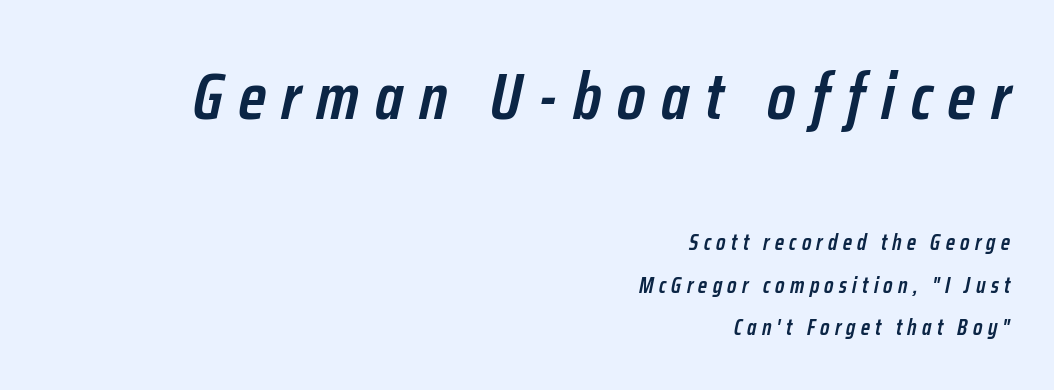
Q: Is the text bold? A: Semi-bold.
Q: Is the text italic (slanted)? A: Yes, it leans right by about 12 degrees.
Q: Is the text underlined? A: No.
Q: How is the paragraph aligned? A: Right-aligned.
Q: Is the spacing between letters normal or unusually wide? A: Unusually wide.
Q: Is the spacing between lines tight, normal or loose? A: Loose.
Q: Which block of text is set in a larger size, the first (top) or the second (bottom)? A: The first (top) one.
Q: Width (condensed, normal, or wide)? A: Condensed.
Q: Stroke contrast? A: Low.
Q: x-height? A: Medium.
Q: Monospaced? A: No.
